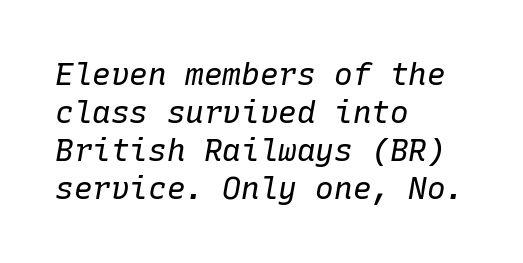
Spacing between characters is what you'd get straight out of the box. The compositor pushed each line to the left boundary. This is oblique type, the kind used for emphasis or titles. Only glyphs here, with clear space below each row. The weight would be labelled regular, book, light, or lighter still. This sample has the even, mechanical cadence of fixed-width lettering.
